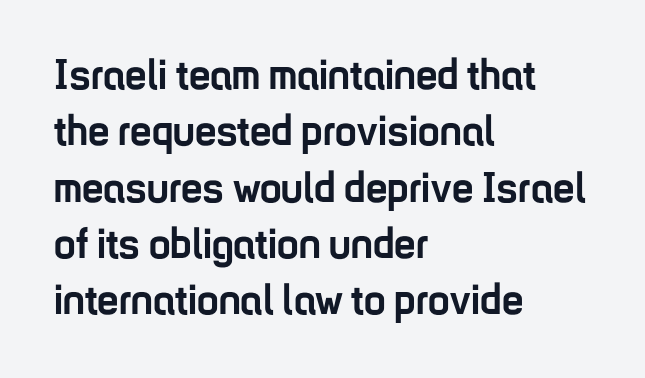
The image shows 43 px semibold, condensed sans-serif type, upright; set left-aligned, normal line spacing (1.31x), normal letter spacing, not underlined; low stroke contrast and a medium x-height.
